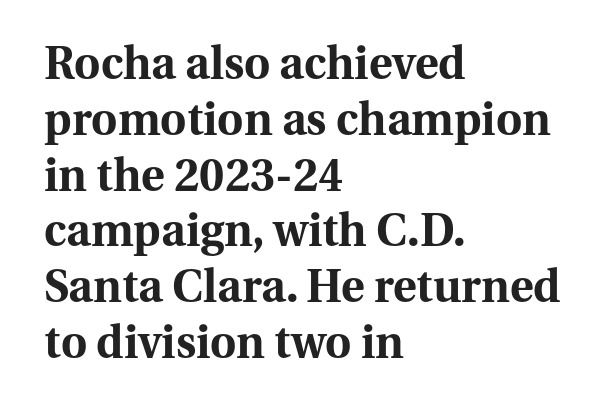
Q: Is the text bold? A: Yes.
Q: Is the text italic (slanted)? A: No, it is upright.
Q: Is the typeface a serif or a sans-serif typeface? A: Serif.
Q: Is the text underlined? A: No.
Q: How is the paragraph aligned? A: Left-aligned.
Q: Is the spacing between letters normal or unusually wide? A: Normal.
Q: Width (condensed, normal, or wide)? A: Normal.
Q: Stroke contrast? A: Medium.
Q: x-height? A: Medium.
Q: Monospaced? A: No.
